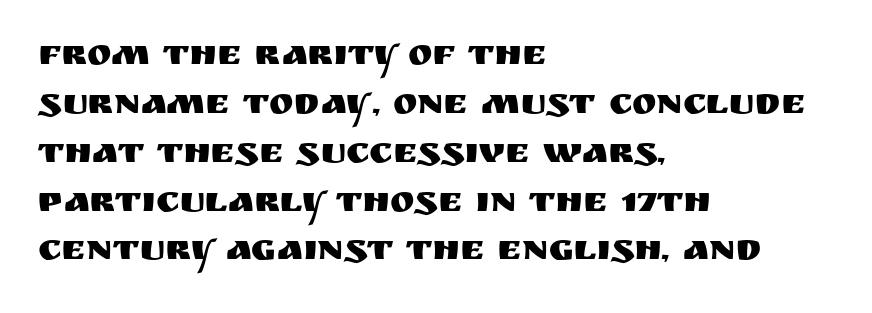
The image shows 37 px sans-serif type, upright; set left-aligned, normal line spacing (1.32x), normal letter spacing, not underlined; medium stroke contrast and a large x-height.
